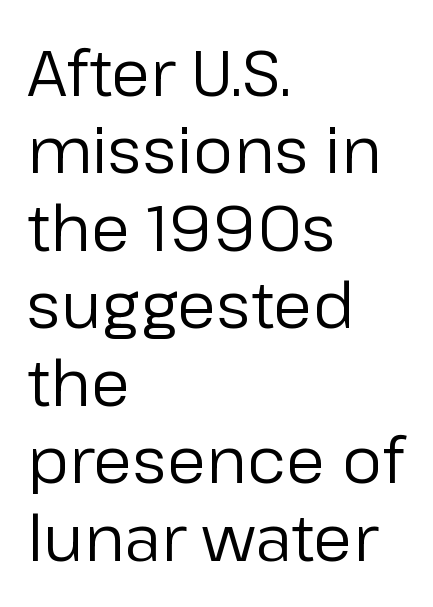
The passage shown has conventional tracking throughout. Heaviness? Minimal to ordinary, like unemphasized prose. Is there any slant? The stems are plumb. I'd call this a sans setting — the letters go barefoot.
